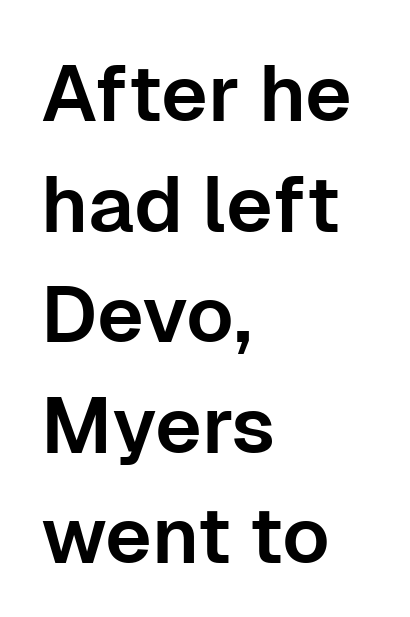
The image shows 79 px sans-serif type, upright; set left-aligned, normal line spacing (1.4x), normal letter spacing, not underlined; low stroke contrast and a medium x-height.
